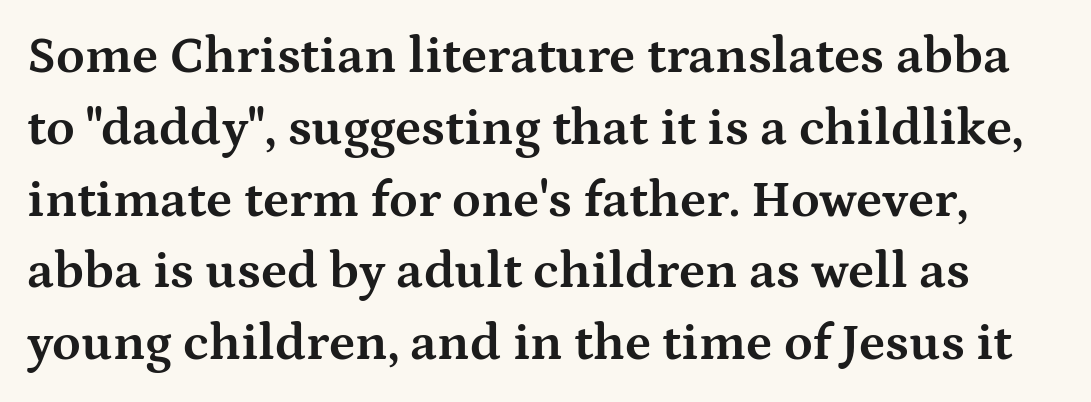
{"serif": "yes", "italic": "no", "bold": "yes", "weight": "bold", "width": "wide", "stroke_contrast": "medium", "x_height": "medium", "monospaced": "no", "underline": "no", "line_spacing": "normal", "line_spacing_ratio": 1.38, "letter_spacing": "normal", "letter_spacing_em": 0.0, "glyph_px": 52}
